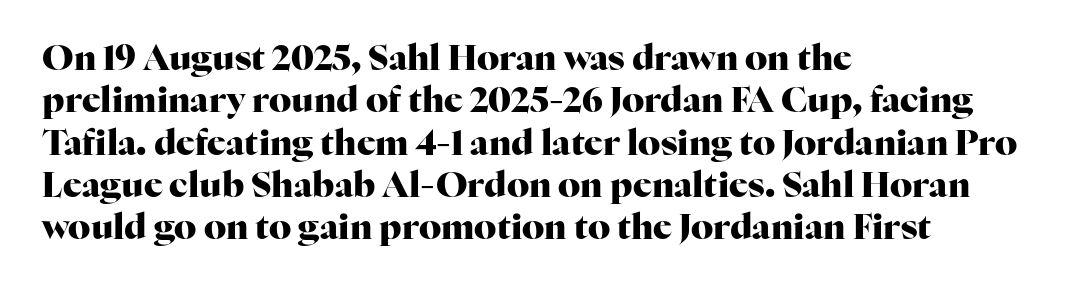
Quick note: not italic, upright. Notice how thick the strokes are: this is what a full bold looks like. You can tell from the footed stems that serif type was used. Spacing between characters is what you'd get straight out of the box. The passage shown is typed in a proportional face where columns would drift.
